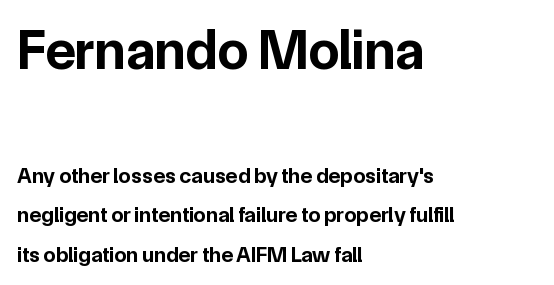
The image shows 56 px bold sans-serif type, upright; set left-aligned, line spacing 1.79x, normal letter spacing, not underlined; the first (top) block is 2.55x larger; low stroke contrast and a medium x-height.
